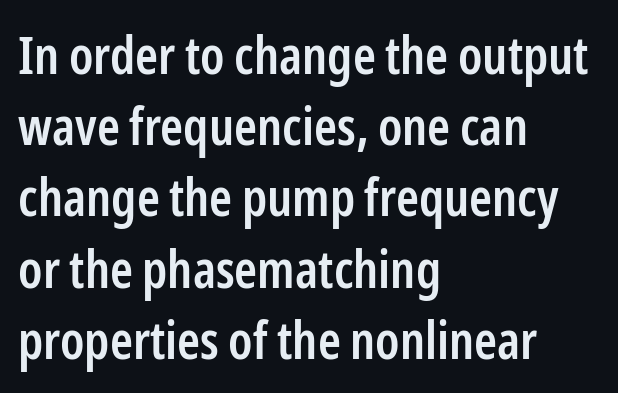
The passage shown is semibold, sitting just below true bold. Honestly, the row spacing looks completely unremarkable. These lines keep a tight, regular rhythm from letter to letter. Think of a printed novel: that variable character pitch is what you see here.
